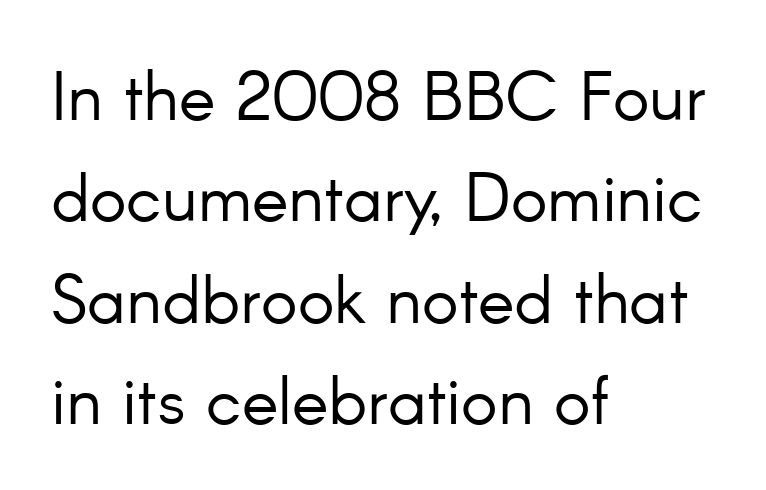
{"serif": "no", "italic": "no", "bold": "no", "weight": "light", "width": "normal", "stroke_contrast": "low", "x_height": "small", "monospaced": "no", "underline": "no", "align": "left", "line_spacing": "normal", "line_spacing_ratio": 1.47, "letter_spacing": "normal", "letter_spacing_em": 0.0, "glyph_px": 69}
